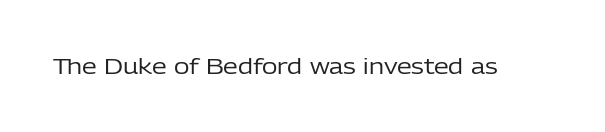
{"italic": "no", "bold": "no", "underline": "no", "letter_spacing": "normal", "letter_spacing_em": 0.0, "glyph_px": 21}
